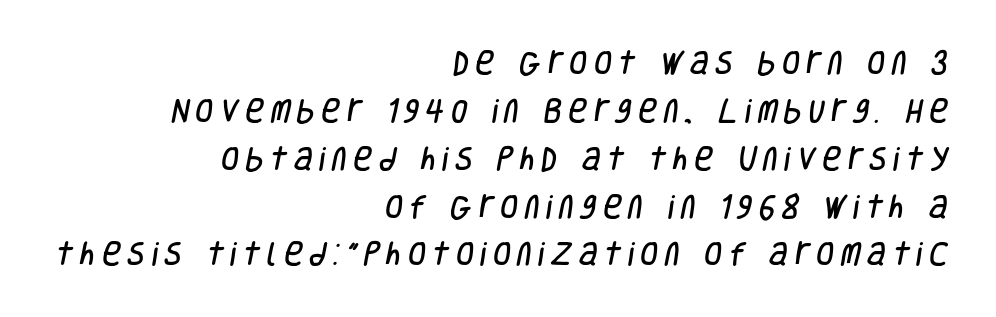
A clean baseline with only descenders dipping below it. Typeset ragged left — the right edge is the straight one. Does extra space separate the letters? Yes, quite a lot of it.
